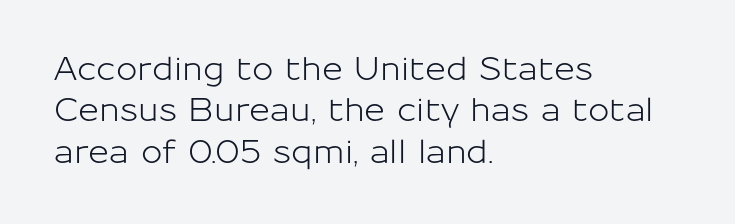
Q: Is the text italic (slanted)? A: No, it is upright.
Q: Is the typeface a serif or a sans-serif typeface? A: Sans-serif.
Q: Is the text underlined? A: No.
Q: How is the paragraph aligned? A: Left-aligned.
Q: Is the spacing between letters normal or unusually wide? A: Normal.
Q: Is the spacing between lines tight, normal or loose? A: Normal.
Q: Width (condensed, normal, or wide)? A: Normal.
Q: Stroke contrast? A: Low.
Q: x-height? A: Medium.
Q: Monospaced? A: No.
